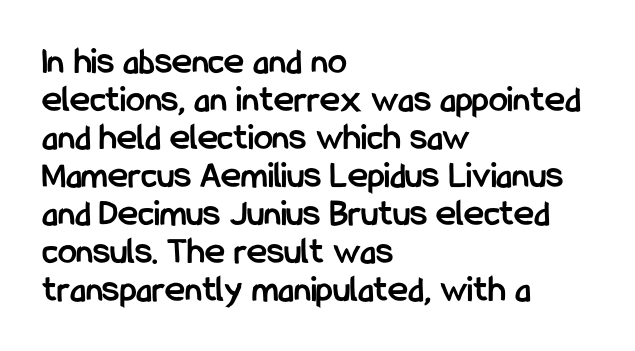
Here the designer chose a conventional face with non-uniform glyph widths. Is the type bold? Yes — the strokes are clearly thick and heavy. Summary of vertical rhythm: compact, with narrow interline spacing. Stroke terminals: plain, sans-serif. Ordinary non-slanted type is in use.
